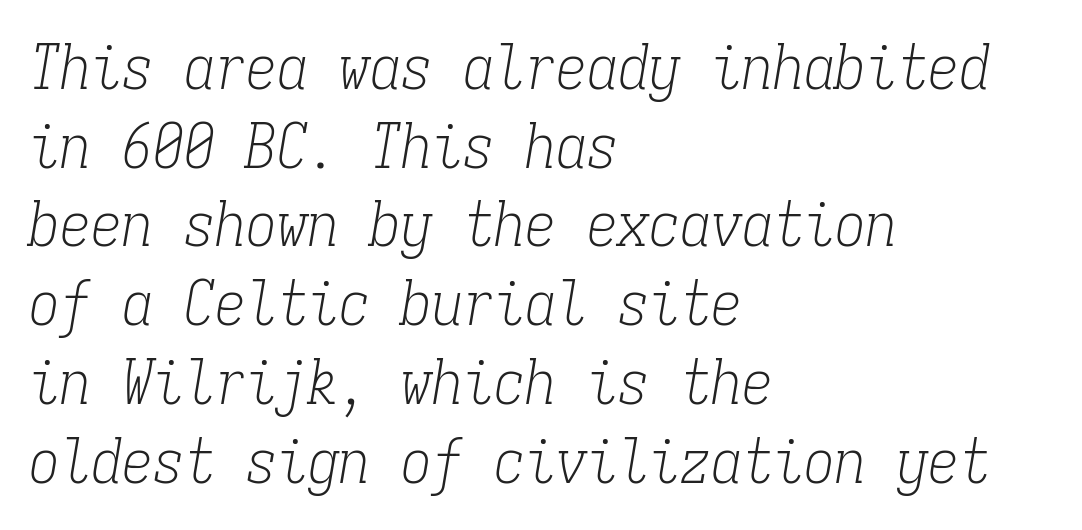
{"serif": "yes", "italic": "yes", "lean": "right", "slant_degrees": 9, "bold": "no", "weight": "light", "width": "condensed", "stroke_contrast": "low", "x_height": "medium", "monospaced": "yes", "underline": "no", "align": "left", "line_spacing": "normal", "line_spacing_ratio": 1.27, "letter_spacing": "normal", "letter_spacing_em": 0.0, "glyph_px": 62}
